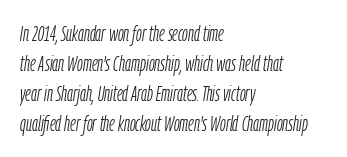
Q: Is the text bold? A: No.
Q: Is the text italic (slanted)? A: Yes, it leans right by about 9 degrees.
Q: Is the text underlined? A: No.
Q: How is the paragraph aligned? A: Left-aligned.
Q: Is the spacing between letters normal or unusually wide? A: Normal.
Q: Is the spacing between lines tight, normal or loose? A: Normal.
